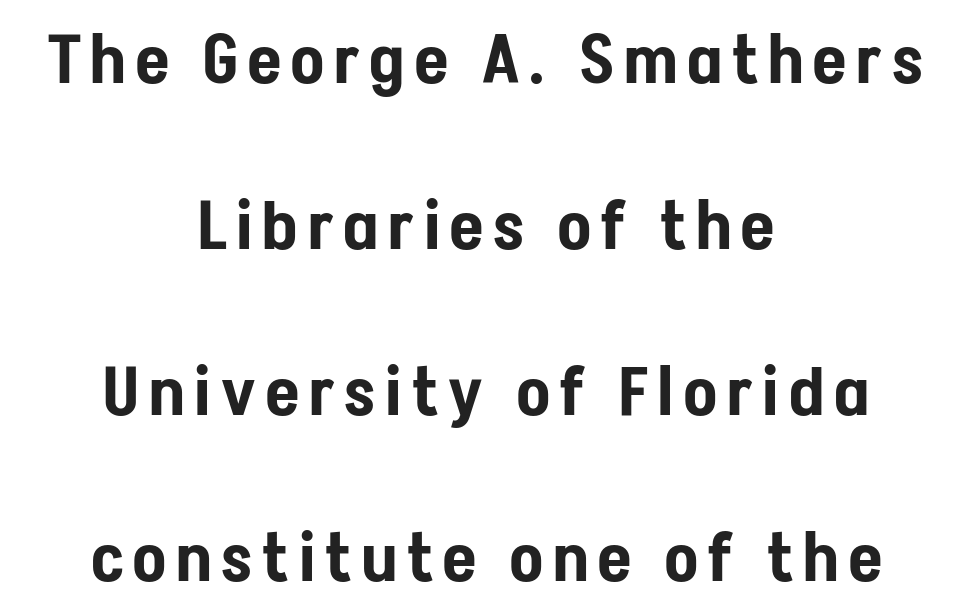
{"serif": "no", "italic": "no", "width": "condensed", "stroke_contrast": "low", "x_height": "medium", "monospaced": "no", "underline": "no", "align": "center", "line_spacing": "loose", "line_spacing_ratio": 2.44, "glyph_px": 68}
